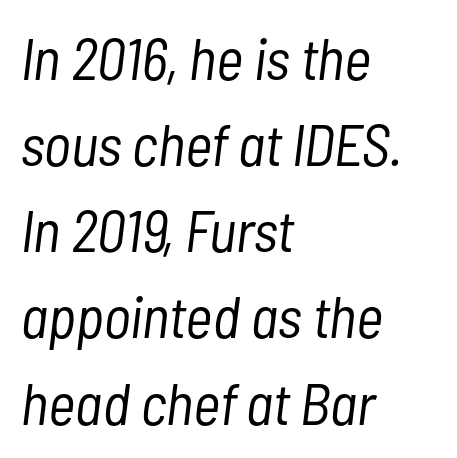
Italic? Definitely — the glyphs are oblique. Glyph-to-glyph distance matches everyday printed text. The block of text has a typical density, with ordinary space between rows. Do the characters align in a grid? No, the font is proportional.
